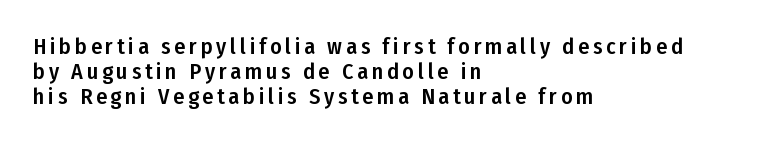
Q: Is the text italic (slanted)? A: No, it is upright.
Q: Is the text underlined? A: No.
Q: How is the paragraph aligned? A: Left-aligned.
Q: Is the spacing between lines tight, normal or loose? A: Tight.
